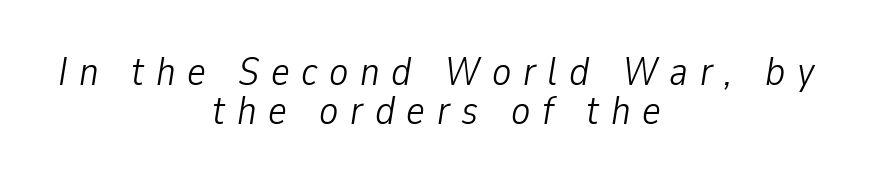
Unmarked baselines from the first word to the last. The letters look calm and open, with moderate or lighter stems. Typeset on center — no edge is straight. In terms of posture, this sample is oblique. Students, observe: this is what under-led, compact text looks like. Loose tracking; the words dissolve into strings of separated letters.
